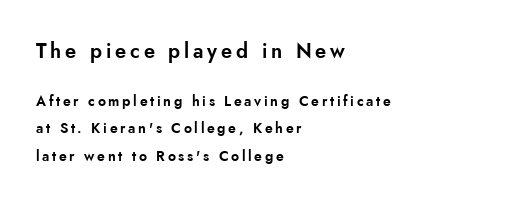
{"italic": "no", "underline": "no", "align": "left", "line_spacing": "loose", "line_spacing_ratio": 1.95, "larger_block": "first", "size_ratio": 1.43, "glyph_px": 20}
